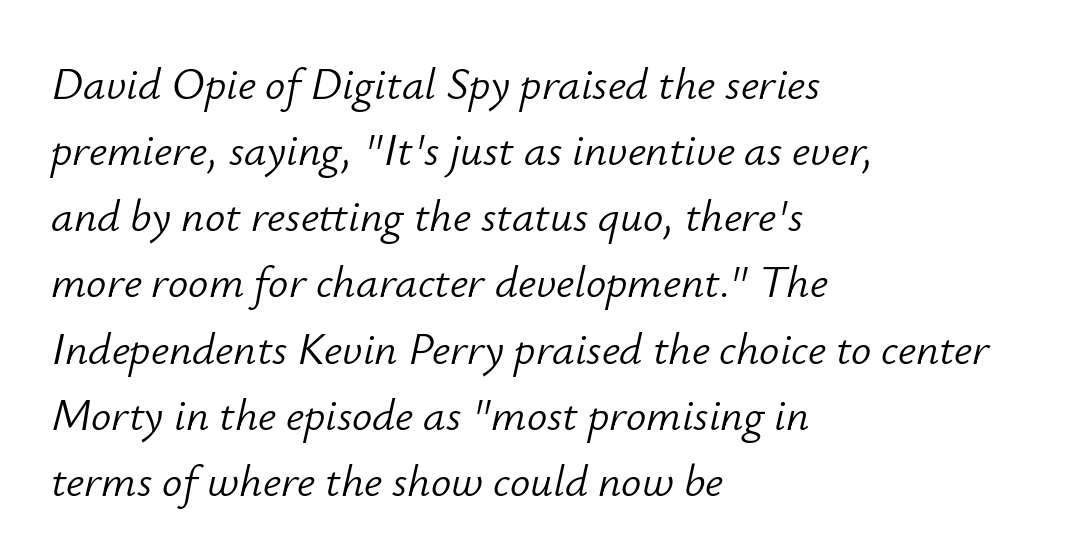
{"italic": "yes", "lean": "right", "slant_degrees": 12, "bold": "no", "weight": "light", "width": "normal", "stroke_contrast": "low", "x_height": "small", "monospaced": "no", "underline": "no", "align": "left", "line_spacing": "normal", "line_spacing_ratio": 1.47, "letter_spacing": "normal", "letter_spacing_em": 0.0, "glyph_px": 45}
